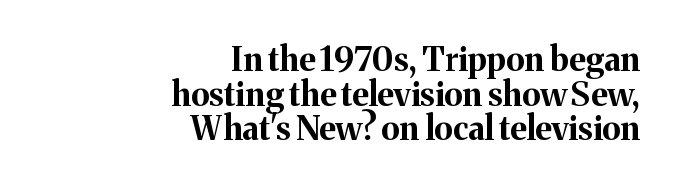
Q: Is the text bold? A: Yes.
Q: Is the text italic (slanted)? A: No, it is upright.
Q: Is the typeface a serif or a sans-serif typeface? A: Serif.
Q: Is the text underlined? A: No.
Q: How is the paragraph aligned? A: Right-aligned.
Q: Is the spacing between letters normal or unusually wide? A: Normal.
Q: Is the spacing between lines tight, normal or loose? A: Tight.
Q: Width (condensed, normal, or wide)? A: Normal.
Q: Stroke contrast? A: Medium.
Q: x-height? A: Medium.
Q: Monospaced? A: No.
